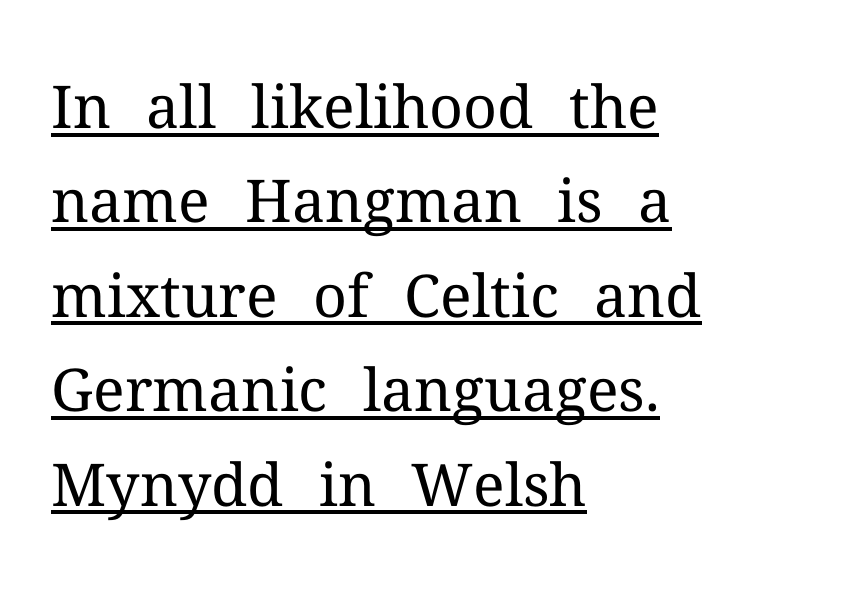
The image shows 59 px regular-weight serif type, upright; set left-aligned, normal line spacing (1.6x), normal letter spacing, underlined; medium stroke contrast and a medium x-height.
